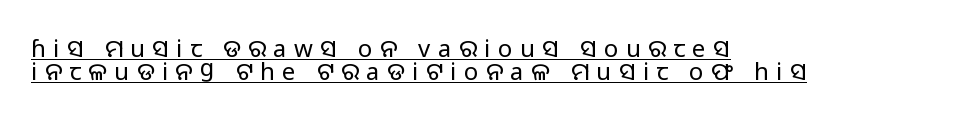
Q: Is the text bold? A: No.
Q: Is the text italic (slanted)? A: No, it is upright.
Q: Is the text underlined? A: Yes.
Q: How is the paragraph aligned? A: Left-aligned.
Q: Is the spacing between letters normal or unusually wide? A: Unusually wide.
Q: Is the spacing between lines tight, normal or loose? A: Tight.
